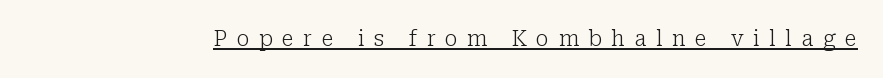
{"italic": "no", "bold": "no", "underline": "yes", "letter_spacing": "wide", "letter_spacing_em": 0.45, "glyph_px": 21}
